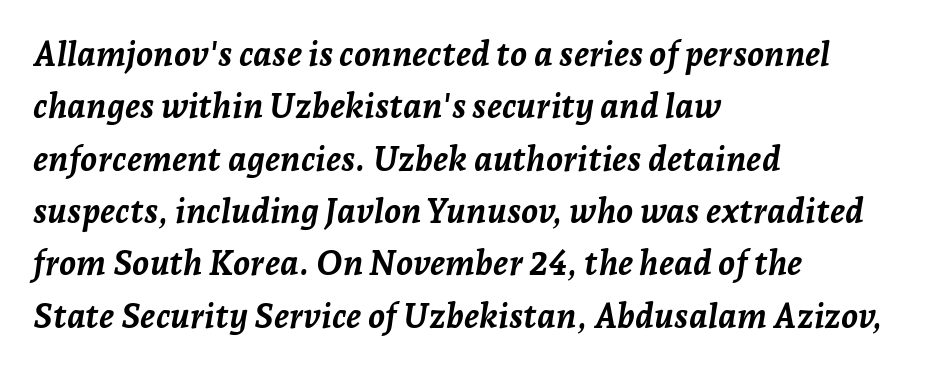
Pretty heavy lettering here — definitely bold. If you drew a ruler down the left edge, every line would touch it. The passage shown is not underscored anywhere. These lines keep a tight, regular rhythm from letter to letter.
